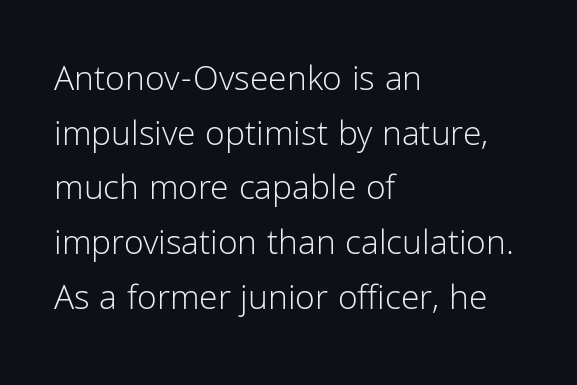
{"serif": "no", "italic": "no", "bold": "no", "weight": "light", "width": "normal", "stroke_contrast": "low", "x_height": "medium", "monospaced": "no", "underline": "no", "align": "left", "line_spacing": "normal", "line_spacing_ratio": 1.52, "letter_spacing": "normal", "letter_spacing_em": 0.0, "glyph_px": 36}
